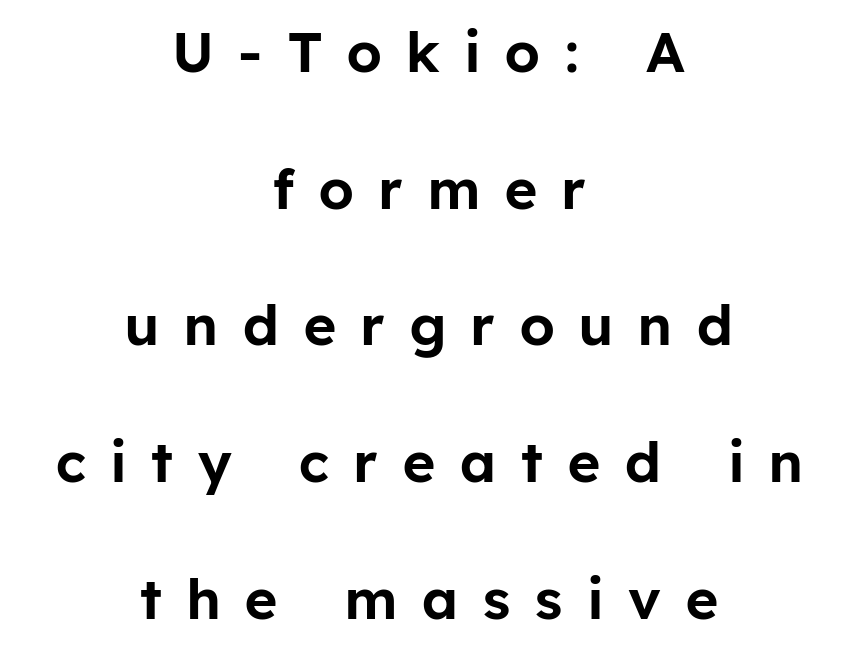
{"serif": "no", "italic": "no", "width": "normal", "stroke_contrast": "low", "x_height": "medium", "monospaced": "no", "underline": "no", "align": "center", "line_spacing": "loose", "line_spacing_ratio": 2.44, "letter_spacing": "wide", "letter_spacing_em": 0.45, "glyph_px": 56}
